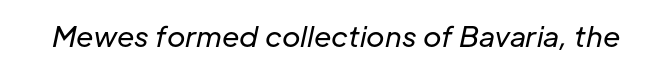
Q: Is the text bold? A: No.
Q: Is the text italic (slanted)? A: Yes, it leans right by about 12 degrees.
Q: Is the text underlined? A: No.
Q: Is the spacing between letters normal or unusually wide? A: Normal.
Q: Width (condensed, normal, or wide)? A: Normal.
Q: Stroke contrast? A: Low.
Q: x-height? A: Medium.
Q: Monospaced? A: No.
